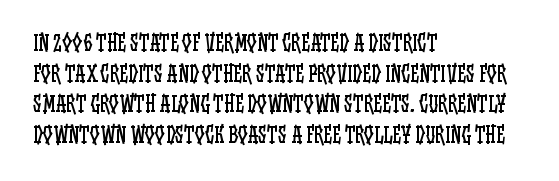
The image shows 22 px text type, upright; set left-aligned, normal line spacing (1.39x), normal letter spacing, not underlined.
